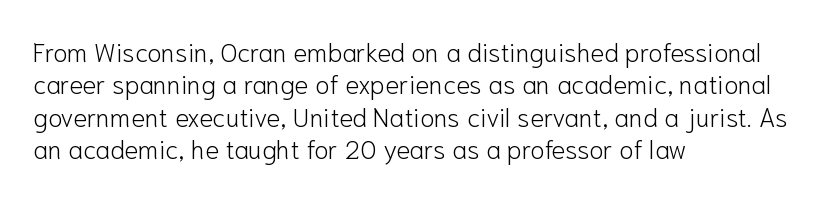
Line spacing here is normal. Nobody touched the tracking dial on this one. Quick note: underline off. Designer's note — italics off, roman on. The lines are quadded left.
